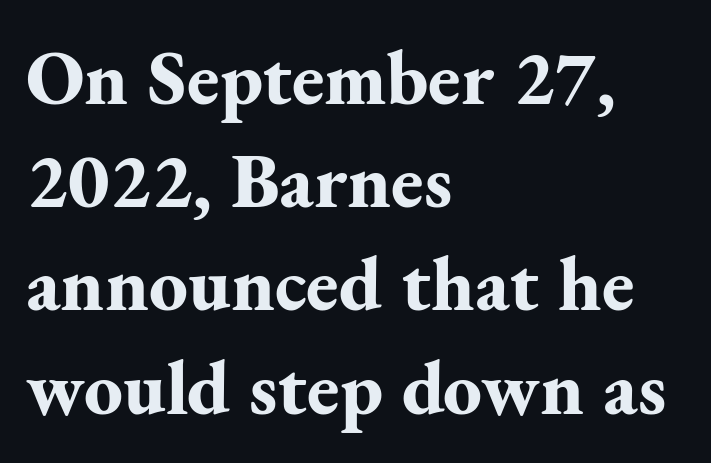
Q: Is the text bold? A: Yes.
Q: Is the text italic (slanted)? A: No, it is upright.
Q: Is the typeface a serif or a sans-serif typeface? A: Serif.
Q: Is the text underlined? A: No.
Q: How is the paragraph aligned? A: Left-aligned.
Q: Is the spacing between letters normal or unusually wide? A: Normal.
Q: Is the spacing between lines tight, normal or loose? A: Normal.
Q: Width (condensed, normal, or wide)? A: Normal.
Q: Stroke contrast? A: Medium.
Q: x-height? A: Small.
Q: Monospaced? A: No.
